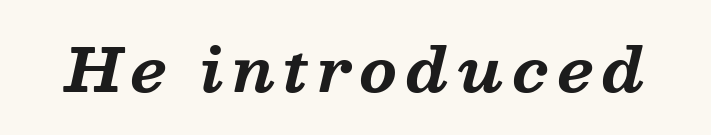
{"serif": "yes", "italic": "yes", "lean": "right", "slant_degrees": 13, "bold": "yes", "weight": "bold", "width": "normal", "stroke_contrast": "medium", "x_height": "medium", "monospaced": "no", "underline": "no", "glyph_px": 60}
